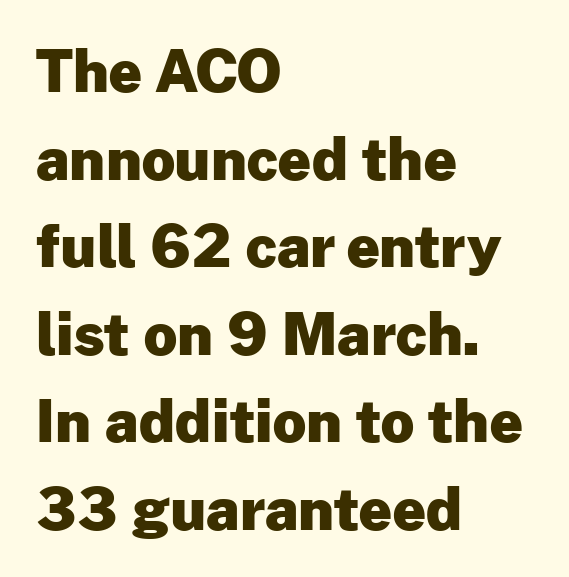
The image shows 58 px heavy sans-serif type, upright; set left-aligned, normal line spacing (1.51x), normal letter spacing, not underlined; low stroke contrast and a medium x-height.
